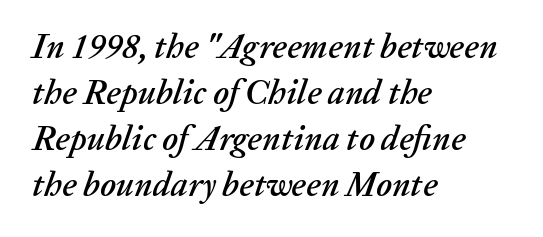
Here the designer chose a conventional face with non-uniform glyph widths. Bare-footed words on every line. A typesetter would call this leading conventional body-copy spacing. Default kerning and tracking; the words read as compact shapes.
